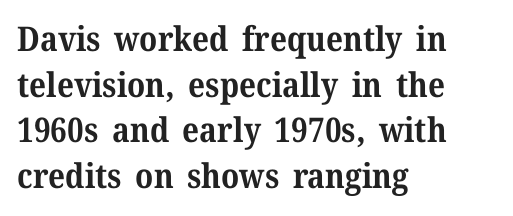
{"serif": "yes", "italic": "no", "bold": "yes", "weight": "bold", "width": "normal", "stroke_contrast": "medium", "x_height": "medium", "monospaced": "no", "underline": "no", "align": "left", "line_spacing": "normal", "line_spacing_ratio": 1.34, "letter_spacing": "normal", "letter_spacing_em": 0.0, "glyph_px": 34}
